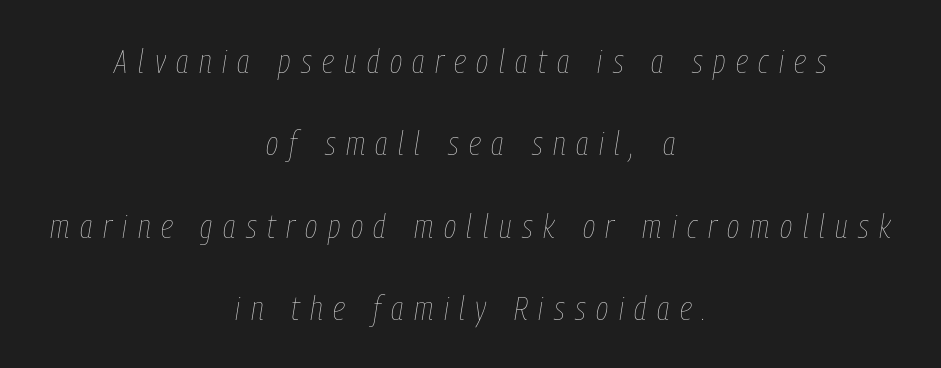
{"italic": "yes", "lean": "right", "slant_degrees": 9, "bold": "no", "weight": "thin", "width": "condensed", "stroke_contrast": "low", "x_height": "medium", "monospaced": "no", "underline": "no", "align": "center", "line_spacing": "loose", "line_spacing_ratio": 2.42, "letter_spacing": "wide", "letter_spacing_em": 0.31, "glyph_px": 34}
